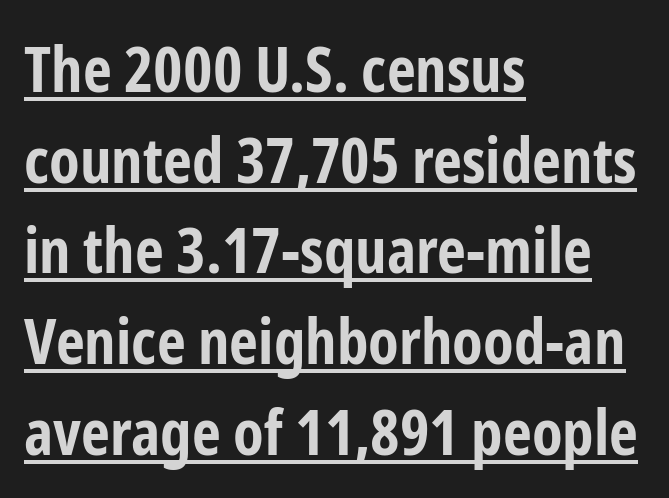
Q: Is the text bold? A: Yes.
Q: Is the text italic (slanted)? A: No, it is upright.
Q: Is the typeface a serif or a sans-serif typeface? A: Sans-serif.
Q: Is the text underlined? A: Yes.
Q: How is the paragraph aligned? A: Left-aligned.
Q: Is the spacing between letters normal or unusually wide? A: Normal.
Q: Is the spacing between lines tight, normal or loose? A: Normal.
Q: Width (condensed, normal, or wide)? A: Condensed.
Q: Stroke contrast? A: Low.
Q: x-height? A: Medium.
Q: Monospaced? A: No.
